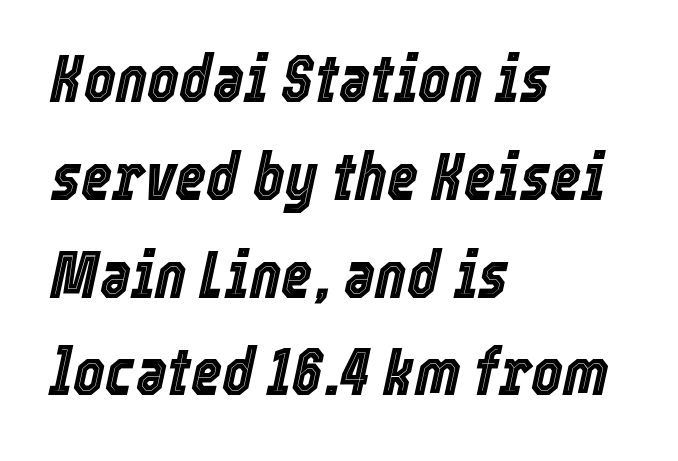
The image shows 67 px condensed type, italic (leaning right); set left-aligned, normal line spacing (1.46x), normal letter spacing, not underlined; a medium x-height.
